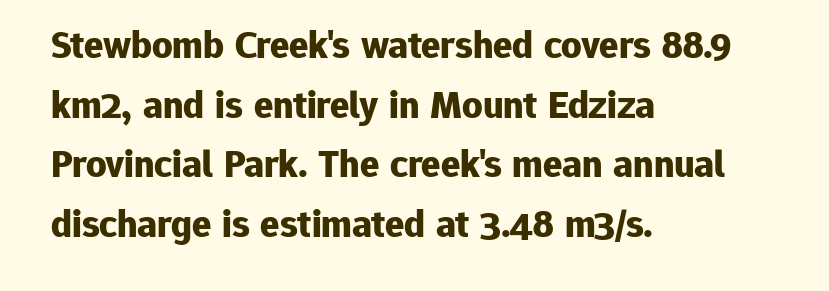
{"serif": "no", "italic": "no", "bold": "yes", "weight": "bold", "width": "normal", "stroke_contrast": "low", "x_height": "medium", "monospaced": "no", "underline": "no", "align": "left", "line_spacing": "normal", "line_spacing_ratio": 1.49, "letter_spacing": "normal", "letter_spacing_em": 0.0, "glyph_px": 40}
